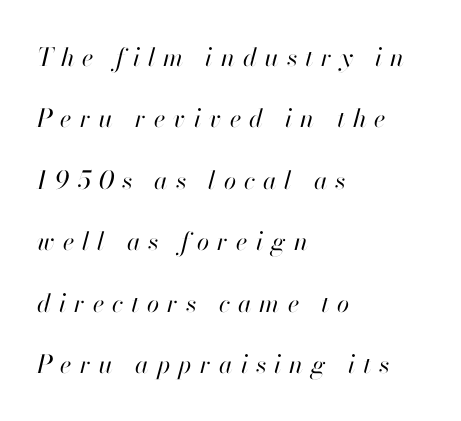
Q: Is the text bold? A: No.
Q: Is the text italic (slanted)? A: Yes, it leans right by about 13 degrees.
Q: Is the text underlined? A: No.
Q: How is the paragraph aligned? A: Left-aligned.
Q: Is the spacing between letters normal or unusually wide? A: Unusually wide.
Q: Is the spacing between lines tight, normal or loose? A: Loose.
